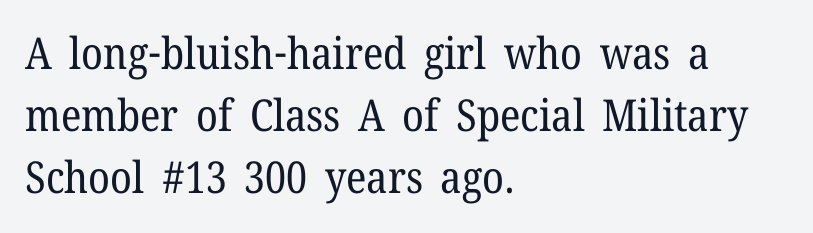
Q: Is the text bold? A: No.
Q: Is the text italic (slanted)? A: No, it is upright.
Q: Is the typeface a serif or a sans-serif typeface? A: Serif.
Q: Is the text underlined? A: No.
Q: How is the paragraph aligned? A: Left-aligned.
Q: Is the spacing between letters normal or unusually wide? A: Normal.
Q: Is the spacing between lines tight, normal or loose? A: Normal.
Q: Width (condensed, normal, or wide)? A: Normal.
Q: Stroke contrast? A: Low.
Q: x-height? A: Medium.
Q: Monospaced? A: No.
